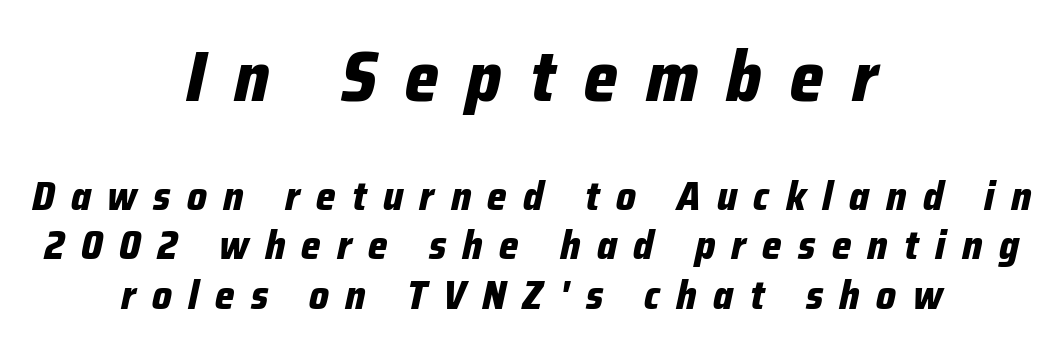
Q: Is the text bold? A: Yes.
Q: Is the text italic (slanted)? A: Yes, it leans right by about 12 degrees.
Q: Is the text underlined? A: No.
Q: How is the paragraph aligned? A: Centered.
Q: Is the spacing between letters normal or unusually wide? A: Unusually wide.
Q: Which block of text is set in a larger size, the first (top) or the second (bottom)? A: The first (top) one.
Q: Width (condensed, normal, or wide)? A: Condensed.
Q: Stroke contrast? A: Low.
Q: x-height? A: Medium.
Q: Monospaced? A: No.
